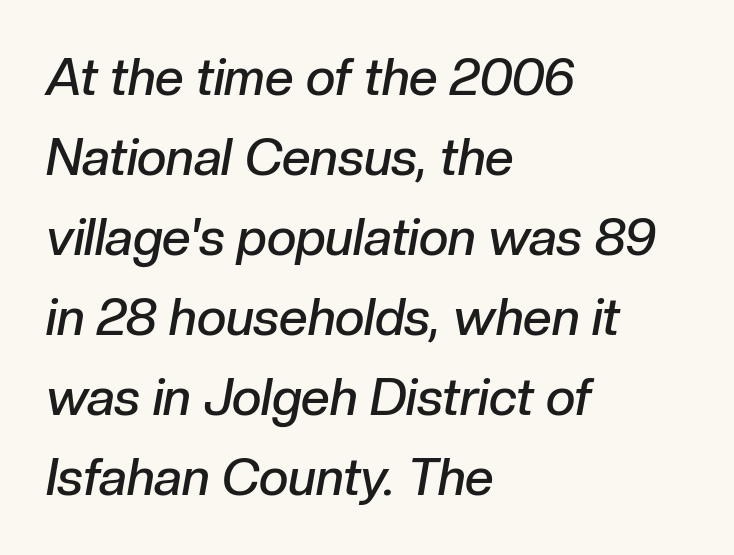
{"italic": "yes", "lean": "right", "slant_degrees": 10, "bold": "semi", "weight": "semibold", "width": "normal", "stroke_contrast": "low", "x_height": "medium", "monospaced": "no", "underline": "no", "align": "left", "line_spacing": "normal", "line_spacing_ratio": 1.57, "letter_spacing": "normal", "letter_spacing_em": 0.0, "glyph_px": 51}
